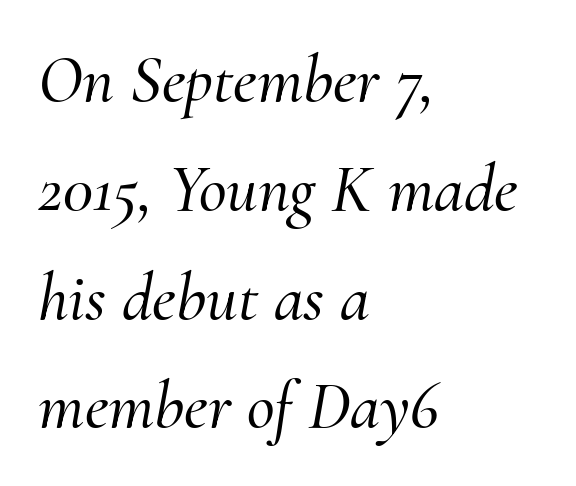
The image shows 68 px serif type, italic (leaning right); set left-aligned, normal line spacing (1.6x), normal letter spacing, not underlined; medium stroke contrast and a small x-height.
